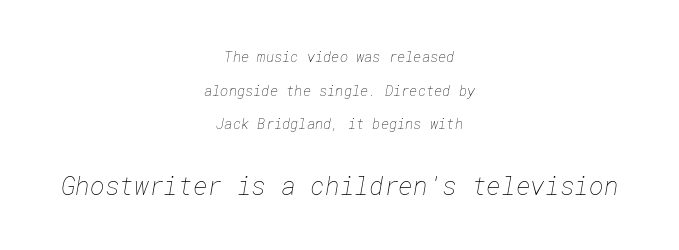
Q: Is the text bold? A: No.
Q: Is the text underlined? A: No.
Q: How is the paragraph aligned? A: Centered.
Q: Is the spacing between letters normal or unusually wide? A: Normal.
Q: Is the spacing between lines tight, normal or loose? A: Loose.
Q: Which block of text is set in a larger size, the first (top) or the second (bottom)? A: The second (bottom) one.
